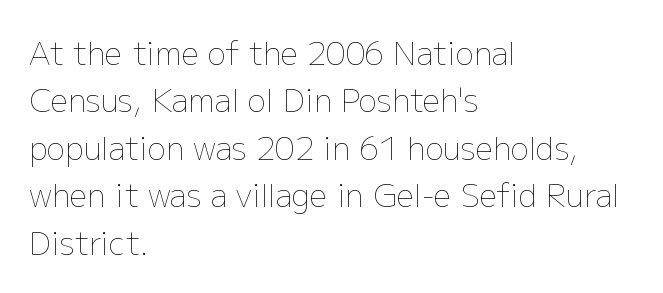
The setting favours the left margin, as ordinary paragraphs usually do. Looks like regular typesetting: each glyph gets only the width it needs. Bold? No — there's no thickening of the strokes. Letters rest on an invisible, unmarked baseline.
